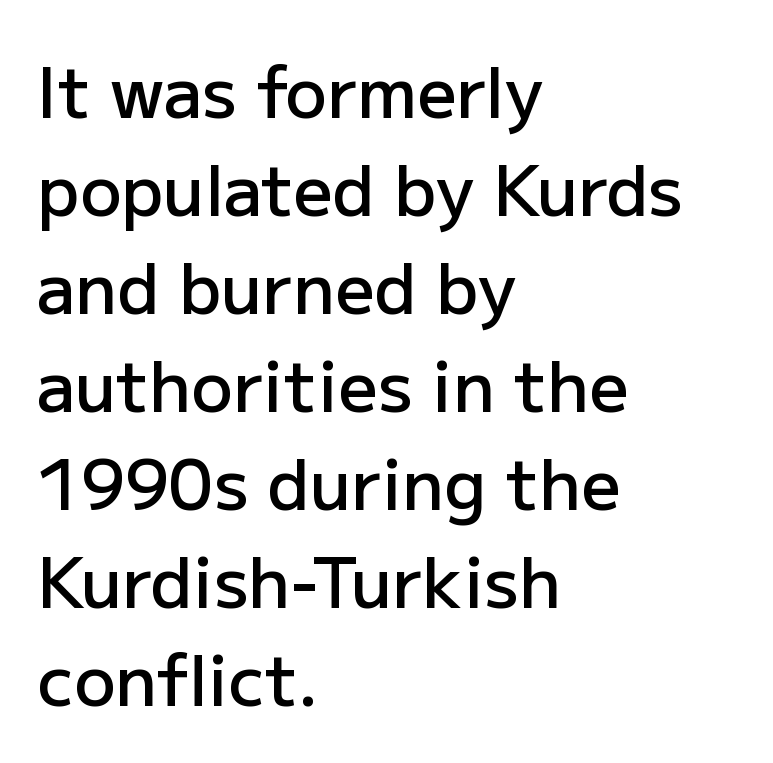
In terms of letterform style, serifs are entirely absent. This is the in-between weight designers call semibold or demi. This rendering uses left alignment, leaving the right contour irregular. Rule under the text: the space is simply empty. The passage shown is typed in a proportional face where columns would drift. Italic: no, the glyphs are upright roman.
